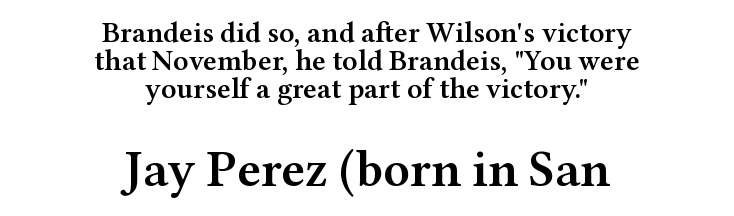
The lettering holds an erect, upright posture throughout. Do the characters align in a grid? No, the font is proportional. The glyphs have the mass of a demibold cut, below bold. Alignment: centered. This rendering leaves character spacing at its baseline value.
